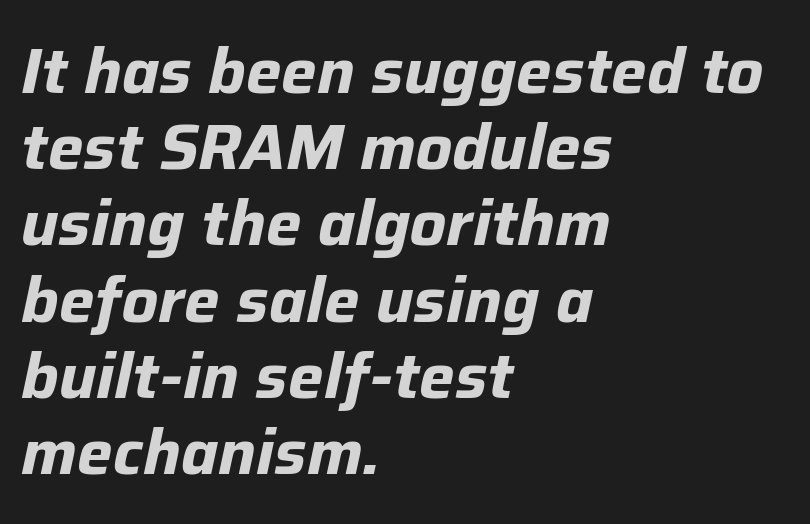
{"italic": "yes", "lean": "right", "slant_degrees": 12, "bold": "yes", "weight": "bold", "width": "normal", "stroke_contrast": "low", "x_height": "medium", "monospaced": "no", "underline": "no", "align": "left", "line_spacing_ratio": 1.21, "letter_spacing": "normal", "letter_spacing_em": 0.0, "glyph_px": 63}
